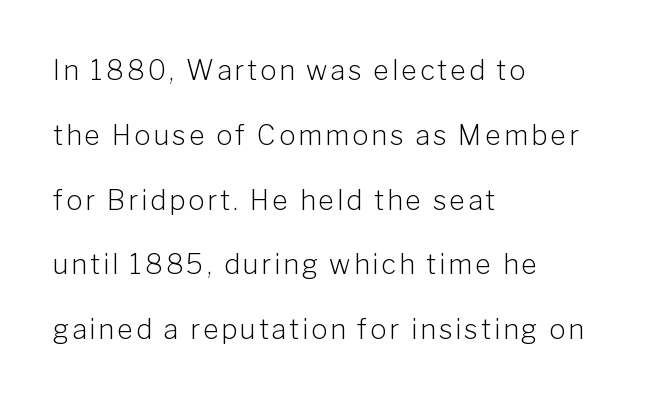
Q: Is the text bold? A: No.
Q: Is the text italic (slanted)? A: No, it is upright.
Q: Is the text underlined? A: No.
Q: How is the paragraph aligned? A: Left-aligned.
Q: Is the spacing between lines tight, normal or loose? A: Loose.
